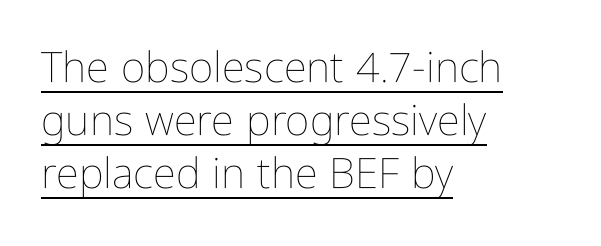
The image shows 42 px thin, condensed type, upright; set left-aligned, normal line spacing (1.26x), normal letter spacing, underlined; low stroke contrast and a medium x-height.
